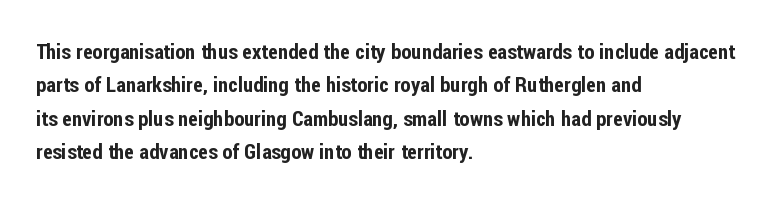
{"italic": "no", "underline": "no", "align": "left", "line_spacing": "normal", "line_spacing_ratio": 1.59, "letter_spacing": "normal", "letter_spacing_em": 0.0, "glyph_px": 21}
